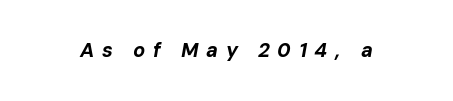
{"italic": "yes", "lean": "right", "slant_degrees": 10, "bold": "yes", "underline": "no", "letter_spacing": "wide", "letter_spacing_em": 0.38, "glyph_px": 20}
